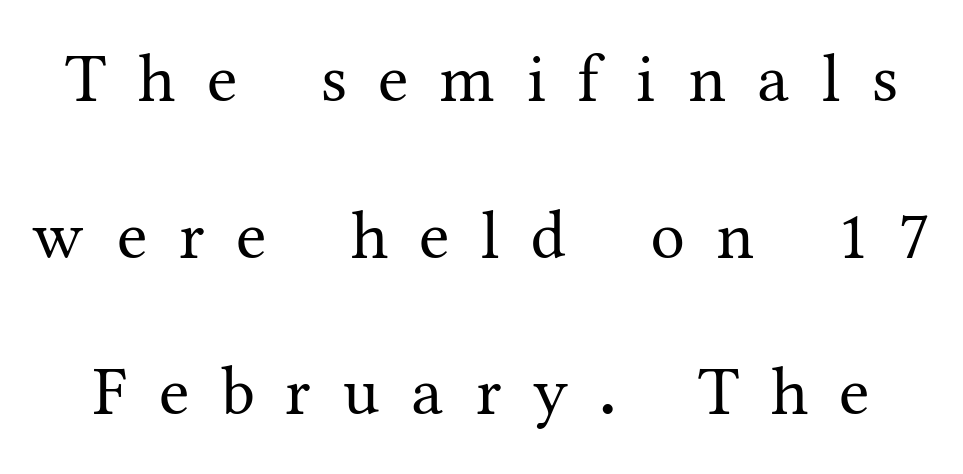
Q: Is the text bold? A: No.
Q: Is the text italic (slanted)? A: No, it is upright.
Q: Is the typeface a serif or a sans-serif typeface? A: Serif.
Q: Is the text underlined? A: No.
Q: Is the spacing between letters normal or unusually wide? A: Unusually wide.
Q: Is the spacing between lines tight, normal or loose? A: Loose.
Q: Width (condensed, normal, or wide)? A: Normal.
Q: Stroke contrast? A: Medium.
Q: x-height? A: Medium.
Q: Monospaced? A: No.
